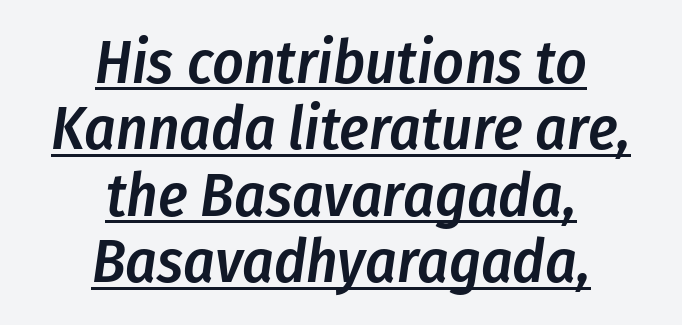
The image shows 61 px semibold, condensed type, italic (leaning right); set centered, tight line spacing (1.09x), normal letter spacing, underlined; low stroke contrast and a medium x-height.
